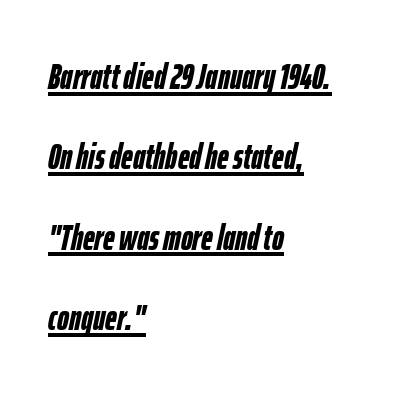
Honestly, the rows look like they've been pulled way apart. A baseline rule has been typeset under these characters. The face used here is rendered with its standard letterfit. The font is running at its bold setting. Italic: yes, the glyphs are oblique. Line beginnings align vertically; line endings do not.
